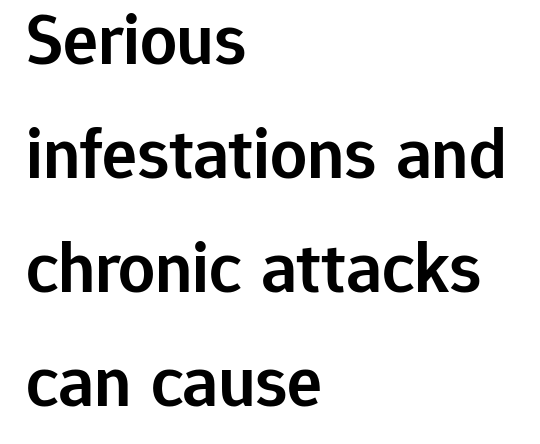
{"serif": "no", "italic": "no", "bold": "semi", "weight": "semibold", "width": "normal", "stroke_contrast": "low", "x_height": "medium", "monospaced": "no", "underline": "no", "align": "left", "line_spacing": "normal", "line_spacing_ratio": 1.56, "letter_spacing": "normal", "letter_spacing_em": 0.0, "glyph_px": 73}
